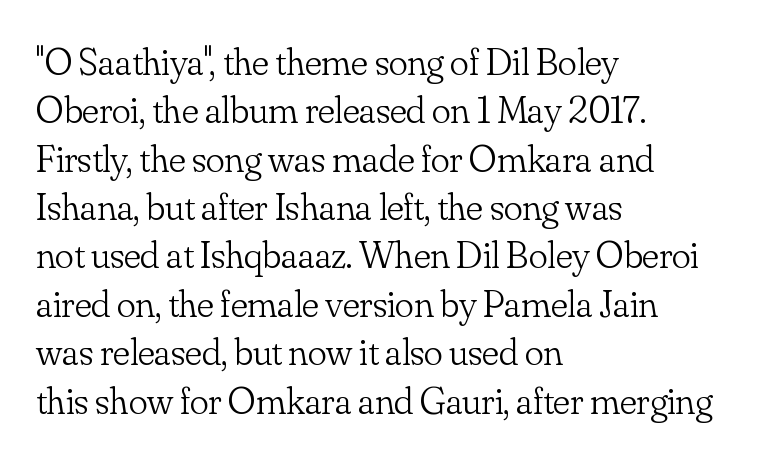
{"serif": "yes", "italic": "no", "bold": "no", "weight": "light", "width": "normal", "stroke_contrast": "low", "x_height": "small", "monospaced": "no", "underline": "no", "align": "left", "line_spacing_ratio": 1.24, "letter_spacing": "normal", "letter_spacing_em": 0.0, "glyph_px": 39}
